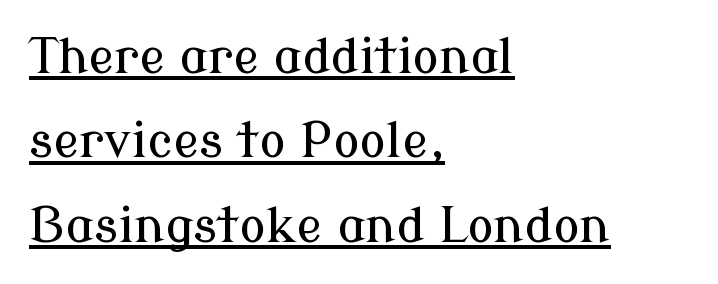
A serif font was chosen for this passage. The rag falls on the right side of this text block. The rendered words wear a rule along their underside. How are the letters spaced? Ordinarily, with no added tracking.
